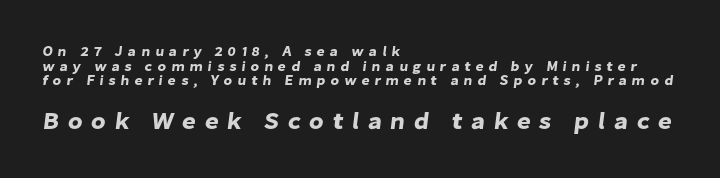
The image shows 24 px text type; set left-aligned, tight line spacing (1.04x), unusually wide letter spacing (+0.35 em), not underlined; the second (bottom) block is 1.71x larger.
